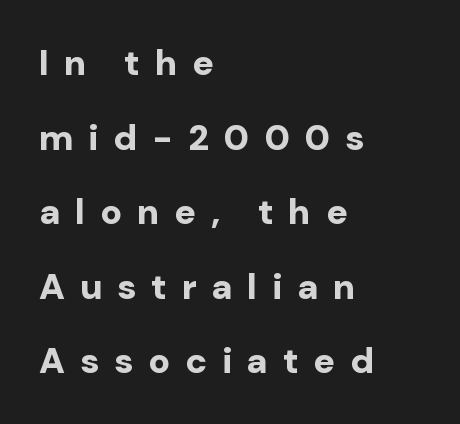
Q: Is the text bold? A: Yes.
Q: Is the text italic (slanted)? A: No, it is upright.
Q: Is the typeface a serif or a sans-serif typeface? A: Sans-serif.
Q: Is the text underlined? A: No.
Q: How is the paragraph aligned? A: Left-aligned.
Q: Is the spacing between letters normal or unusually wide? A: Unusually wide.
Q: Is the spacing between lines tight, normal or loose? A: Loose.
Q: Width (condensed, normal, or wide)? A: Normal.
Q: Stroke contrast? A: Low.
Q: x-height? A: Medium.
Q: Monospaced? A: No.
